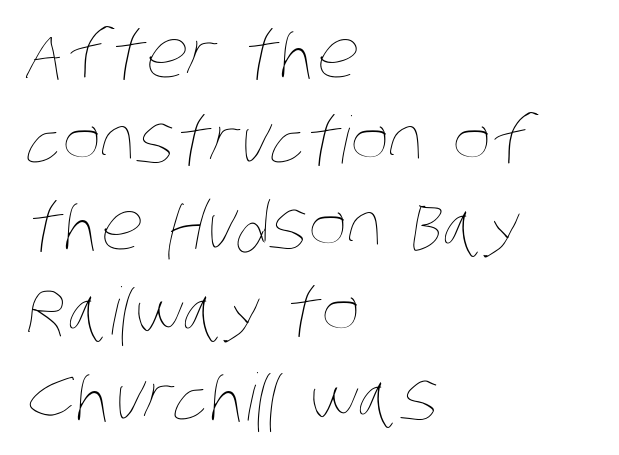
Q: Is the text bold? A: No.
Q: Is the text underlined? A: No.
Q: How is the paragraph aligned? A: Left-aligned.
Q: Is the spacing between letters normal or unusually wide? A: Normal.
Q: Is the spacing between lines tight, normal or loose? A: Normal.
Q: Width (condensed, normal, or wide)? A: Condensed.
Q: Stroke contrast? A: Low.
Q: x-height? A: Large.
Q: Monospaced? A: No.
